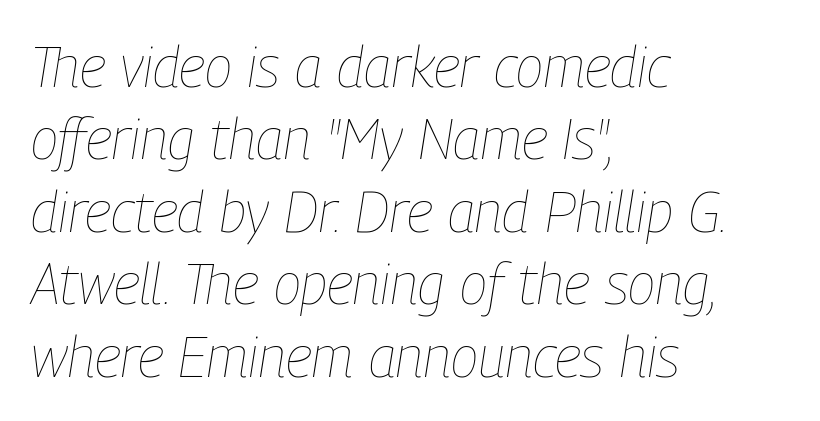
Q: Is the text bold? A: No.
Q: Is the text italic (slanted)? A: Yes, it leans right by about 9 degrees.
Q: Is the text underlined? A: No.
Q: How is the paragraph aligned? A: Left-aligned.
Q: Is the spacing between letters normal or unusually wide? A: Normal.
Q: Is the spacing between lines tight, normal or loose? A: Normal.
Q: Width (condensed, normal, or wide)? A: Condensed.
Q: Stroke contrast? A: Low.
Q: x-height? A: Medium.
Q: Monospaced? A: No.
